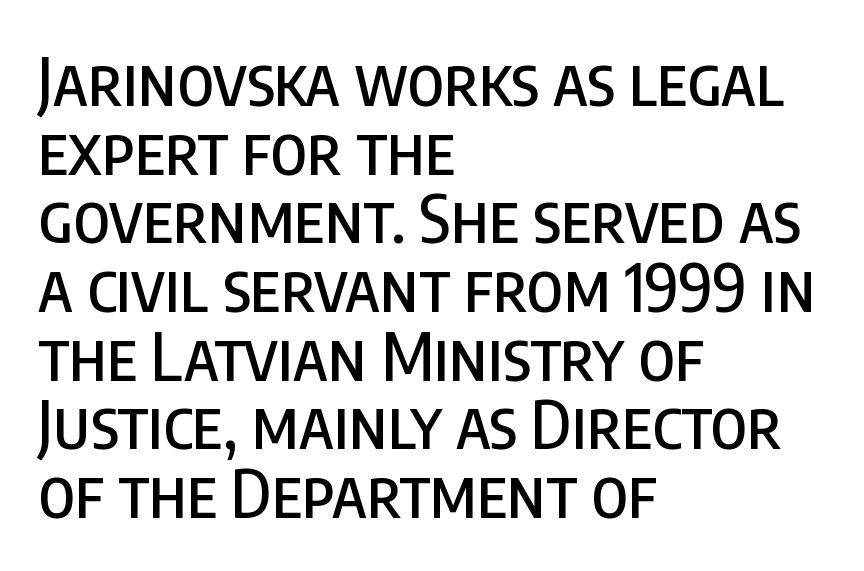
Line spacing here is tight. Underline: absent. Here the glyphs are tracked normally, forming tight word shapes. What kind of face is this? One without serifs — a sans.
